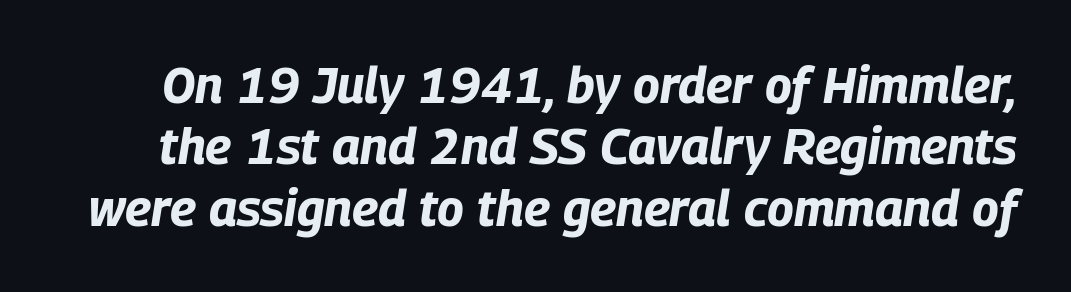
Q: Is the text bold? A: Yes.
Q: Is the text italic (slanted)? A: Yes, it leans right by about 9 degrees.
Q: Is the text underlined? A: No.
Q: Is the spacing between letters normal or unusually wide? A: Normal.
Q: Width (condensed, normal, or wide)? A: Condensed.
Q: Stroke contrast? A: Low.
Q: x-height? A: Large.
Q: Monospaced? A: No.
